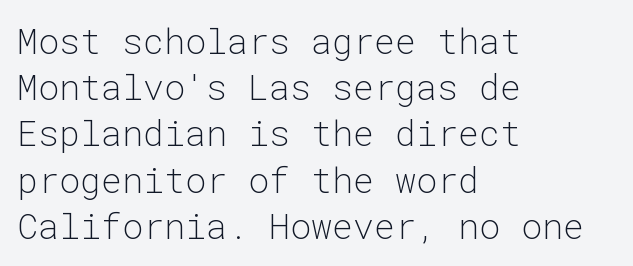
Q: Is the text bold? A: No.
Q: Is the text italic (slanted)? A: No, it is upright.
Q: Is the typeface a serif or a sans-serif typeface? A: Sans-serif.
Q: Is the text underlined? A: No.
Q: How is the paragraph aligned? A: Left-aligned.
Q: Is the spacing between letters normal or unusually wide? A: Normal.
Q: Is the spacing between lines tight, normal or loose? A: Normal.
Q: Width (condensed, normal, or wide)? A: Normal.
Q: Stroke contrast? A: Low.
Q: x-height? A: Medium.
Q: Monospaced? A: Yes.
